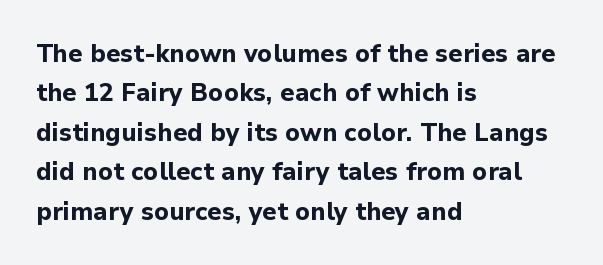
Q: Is the text bold? A: Yes.
Q: Is the text italic (slanted)? A: No, it is upright.
Q: Is the text underlined? A: No.
Q: How is the paragraph aligned? A: Left-aligned.
Q: Is the spacing between letters normal or unusually wide? A: Normal.
Q: Is the spacing between lines tight, normal or loose? A: Normal.
